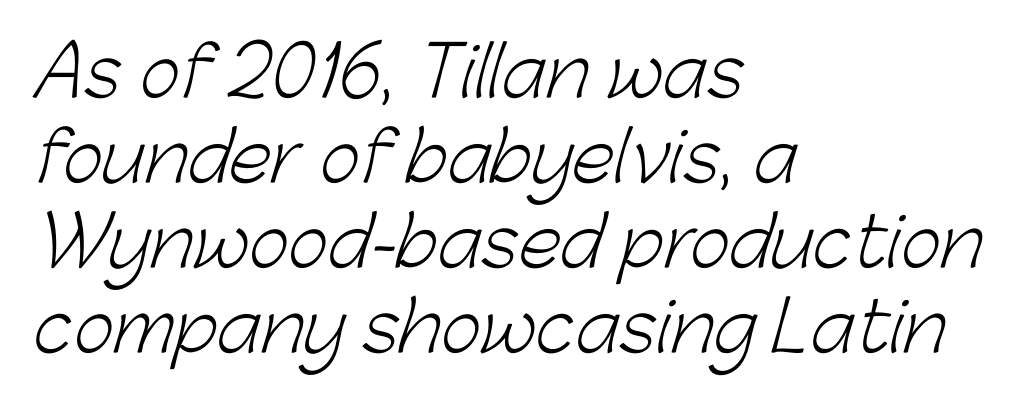
{"serif": "no", "bold": "no", "weight": "light", "width": "normal", "stroke_contrast": "low", "x_height": "medium", "monospaced": "no", "underline": "no", "align": "left", "line_spacing_ratio": 1.23, "letter_spacing": "normal", "letter_spacing_em": 0.0, "glyph_px": 69}
